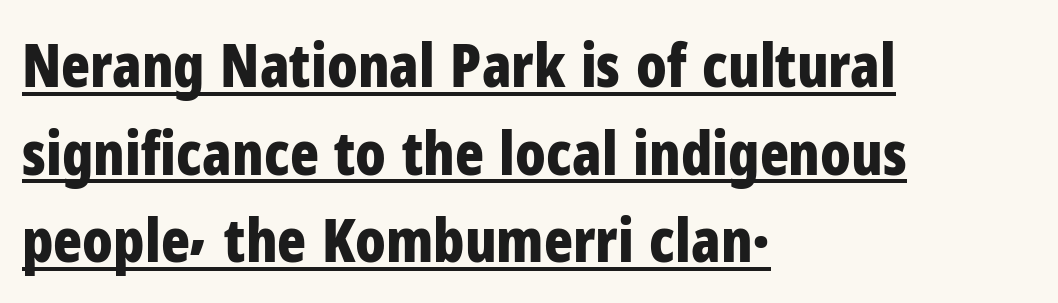
{"serif": "no", "italic": "no", "bold": "yes", "weight": "bold", "width": "condensed", "stroke_contrast": "low", "x_height": "medium", "monospaced": "no", "underline": "yes", "align": "left", "line_spacing": "normal", "line_spacing_ratio": 1.46, "letter_spacing": "normal", "letter_spacing_em": 0.0, "glyph_px": 60}
